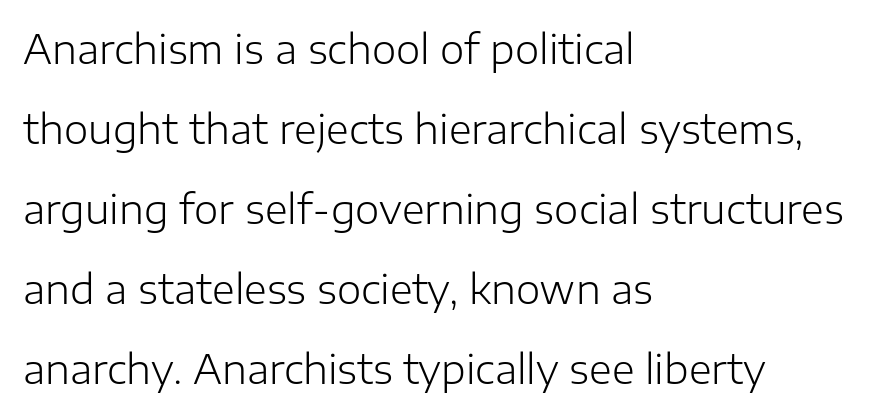
Q: Is the text bold? A: No.
Q: Is the text italic (slanted)? A: No, it is upright.
Q: Is the typeface a serif or a sans-serif typeface? A: Sans-serif.
Q: Is the text underlined? A: No.
Q: How is the paragraph aligned? A: Left-aligned.
Q: Is the spacing between letters normal or unusually wide? A: Normal.
Q: Is the spacing between lines tight, normal or loose? A: Loose.
Q: Width (condensed, normal, or wide)? A: Normal.
Q: Stroke contrast? A: Low.
Q: x-height? A: Medium.
Q: Monospaced? A: No.
